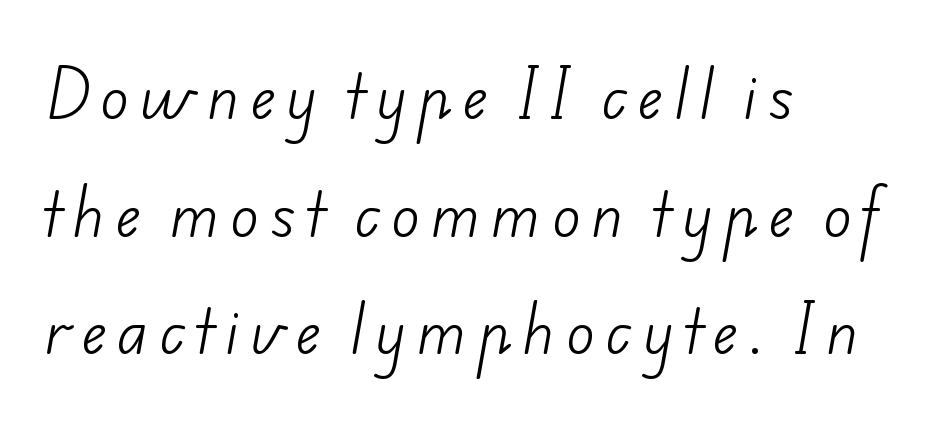
{"serif": "no", "bold": "no", "weight": "light", "width": "normal", "stroke_contrast": "low", "x_height": "small", "monospaced": "no", "underline": "no", "align": "left", "line_spacing": "loose", "line_spacing_ratio": 2.03, "letter_spacing": "wide", "letter_spacing_em": 0.2, "glyph_px": 58}
